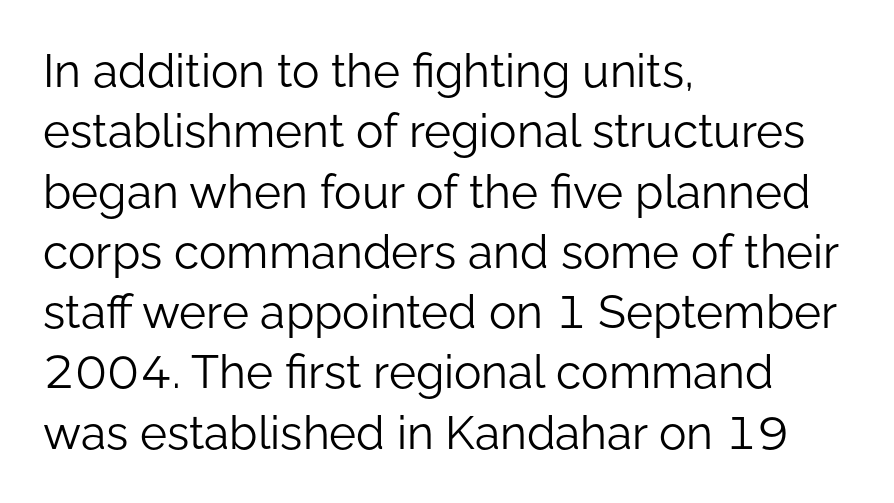
Q: Is the text bold? A: No.
Q: Is the text italic (slanted)? A: No, it is upright.
Q: Is the typeface a serif or a sans-serif typeface? A: Sans-serif.
Q: Is the text underlined? A: No.
Q: How is the paragraph aligned? A: Left-aligned.
Q: Is the spacing between letters normal or unusually wide? A: Normal.
Q: Is the spacing between lines tight, normal or loose? A: Normal.
Q: Width (condensed, normal, or wide)? A: Normal.
Q: Stroke contrast? A: Low.
Q: x-height? A: Medium.
Q: Monospaced? A: No.
